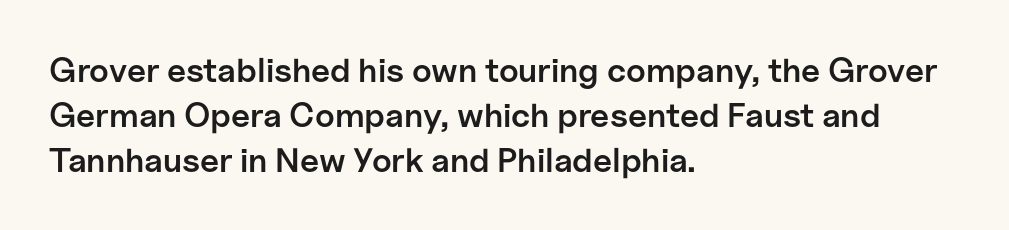
The image shows 34 px semibold sans-serif type, upright; set left-aligned, normal line spacing (1.33x), normal letter spacing, not underlined; low stroke contrast and a medium x-height.
